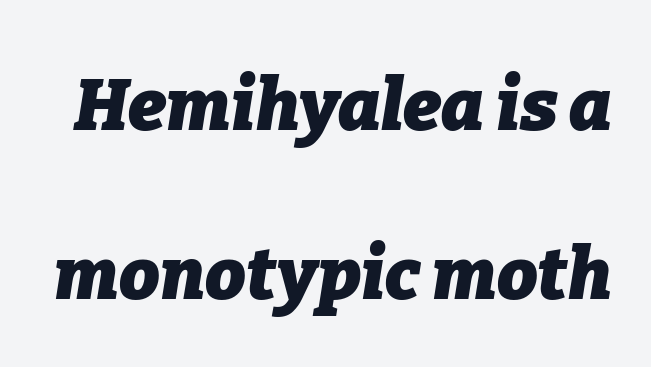
The passage shown is typed in a proportional face where columns would drift. The glyphs have the mass of a bold cut. The line-height multiplier appears high, well above default. Every character sits at an angle, as italics do. The type is set solid horizontally, with unmodified tracking. Lines of text with bare space underneath.
